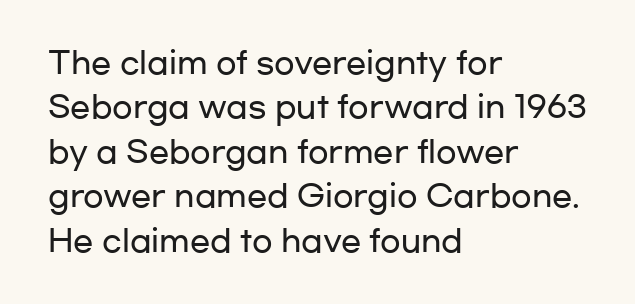
The image shows 30 px wide sans-serif type, upright; set left-aligned, normal line spacing (1.48x), normal letter spacing, not underlined; low stroke contrast and a medium x-height.
